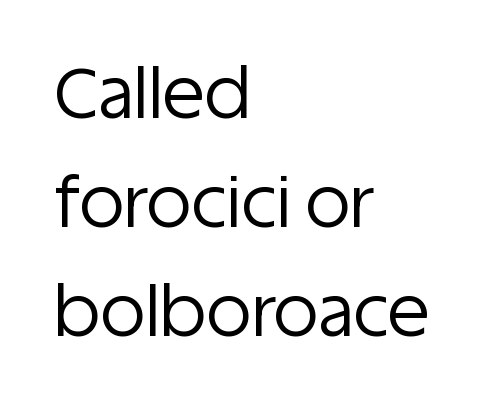
Notice how the stems are strictly vertical — no italics here. No feet cap the strokes, marking this as sans-serif type. One-word summary of the alignment: left. Stroke thickness stays within the range of a standard reading face or lighter. Type without underlining.
